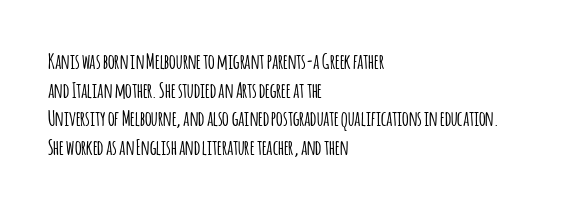
The image shows 21 px text type, upright; set left-aligned, normal line spacing (1.36x), normal letter spacing, not underlined.
